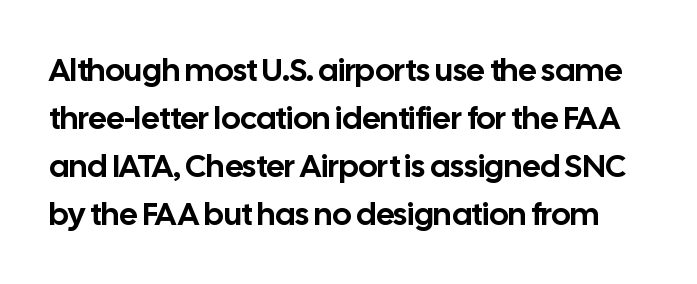
{"serif": "no", "italic": "no", "width": "normal", "stroke_contrast": "low", "x_height": "medium", "monospaced": "no", "underline": "no", "line_spacing": "normal", "line_spacing_ratio": 1.5, "letter_spacing": "normal", "letter_spacing_em": 0.0, "glyph_px": 32}
